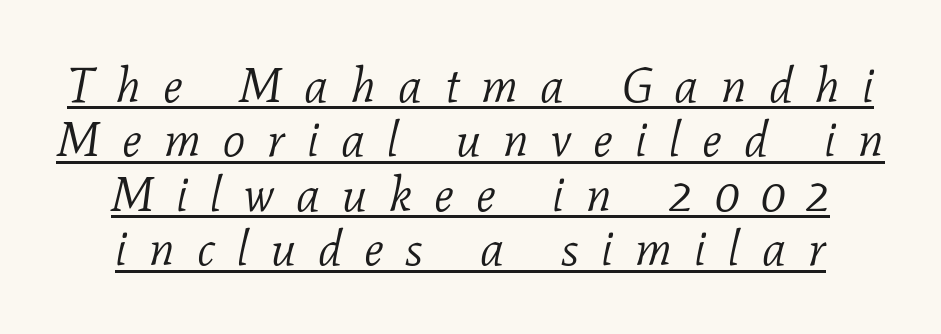
{"serif": "yes", "italic": "yes", "lean": "right", "slant_degrees": 11, "bold": "no", "weight": "light", "width": "normal", "stroke_contrast": "low", "x_height": "medium", "monospaced": "no", "underline": "yes", "line_spacing": "tight", "line_spacing_ratio": 1.11, "letter_spacing": "wide", "letter_spacing_em": 0.45, "glyph_px": 49}
